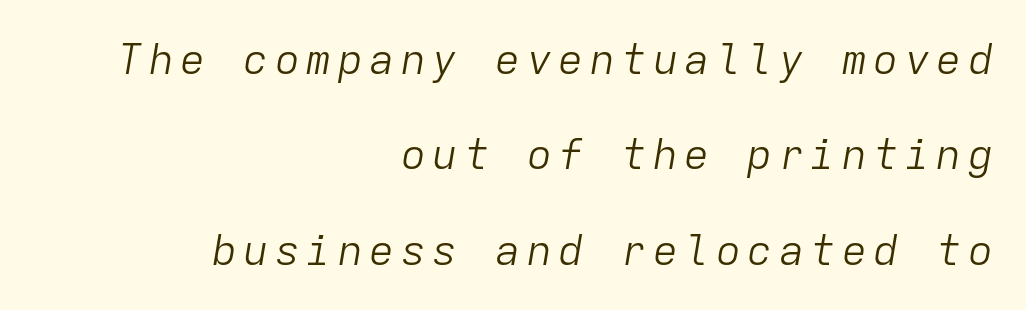
The image shows 42 px light type, italic (leaning right), monospaced; set right-aligned, loose line spacing (2.27x), not underlined; low stroke contrast and a medium x-height.
